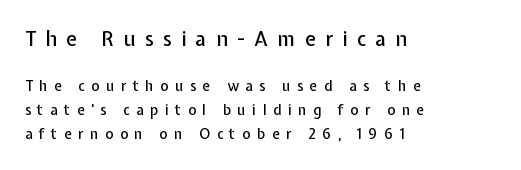
Q: Is the text italic (slanted)? A: No, it is upright.
Q: Is the text underlined? A: No.
Q: How is the paragraph aligned? A: Left-aligned.
Q: Is the spacing between letters normal or unusually wide? A: Unusually wide.
Q: Which block of text is set in a larger size, the first (top) or the second (bottom)? A: The first (top) one.
